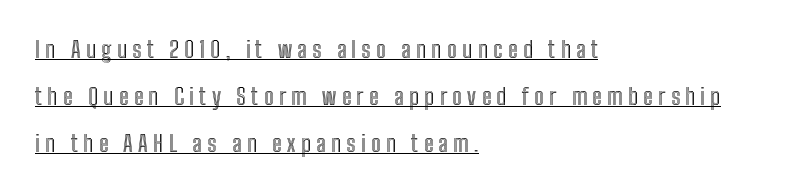
The image shows 23 px text type, upright; set left-aligned, loose line spacing (2.05x), unusually wide letter spacing (+0.23 em), underlined.
